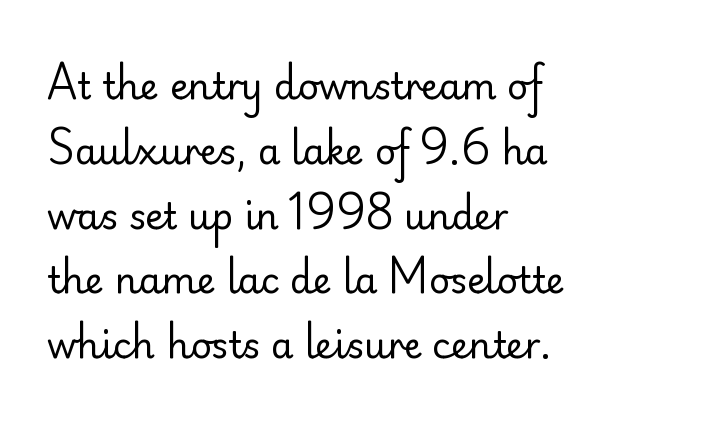
Standard letterfit; no display-style spreading of the glyphs. Are there feet on the stems? There aren't — it's a sans. If you drew a ruler down the left edge, every line would touch it. Stems here are at most as thick as an everyday book face.
